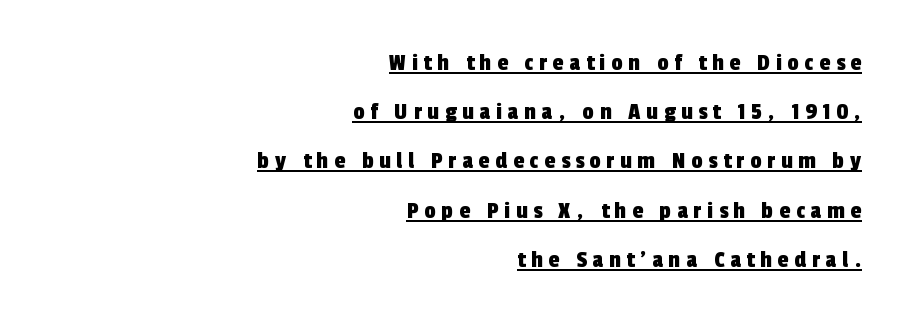
Q: Is the text underlined? A: Yes.
Q: How is the paragraph aligned? A: Right-aligned.
Q: Is the spacing between letters normal or unusually wide? A: Unusually wide.
Q: Is the spacing between lines tight, normal or loose? A: Loose.
